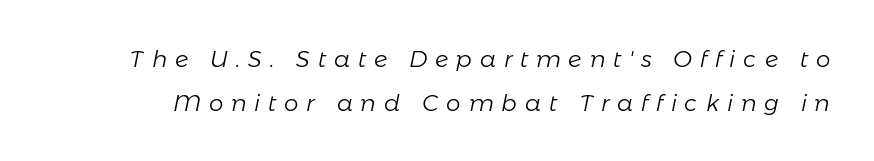
How are the letters spaced? Widely, with obvious added tracking. Students, observe: this is what heavily led, spacious text looks like. Looking at the ascenders, they clearly lean. The space directly below the letters is spotless. The font sits on the lighter half of the weight spectrum, regular included.
